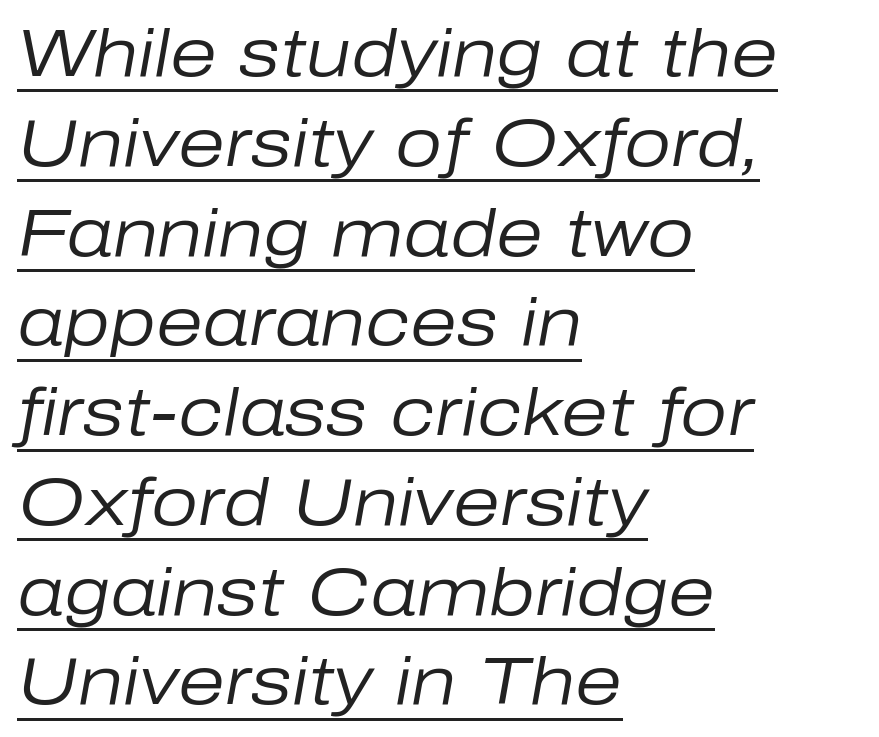
There's an unmistakable incline to the writing here. The typesetter has applied underlining to the passage shown. Varying glyph widths throughout — classic text-font behaviour. All the whitespace from short lines collects on the right. No heavy texture on the line: the type isn't bold.
